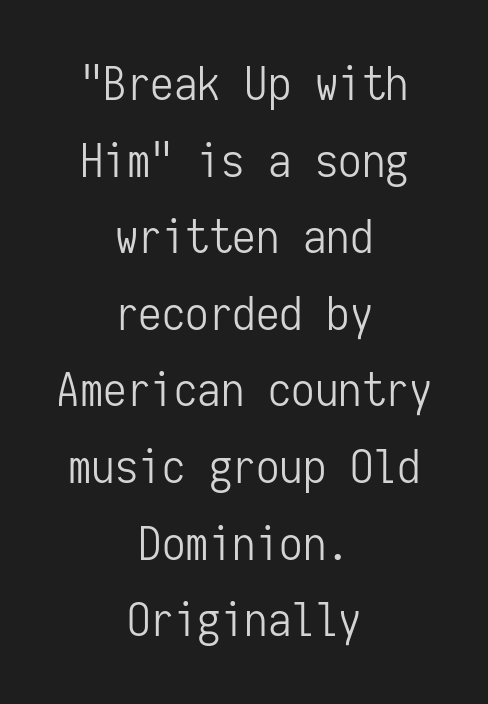
The image shows 47 px light, condensed sans-serif type, upright, monospaced; set centered, normal line spacing (1.63x), normal letter spacing, not underlined; low stroke contrast and a medium x-height.
